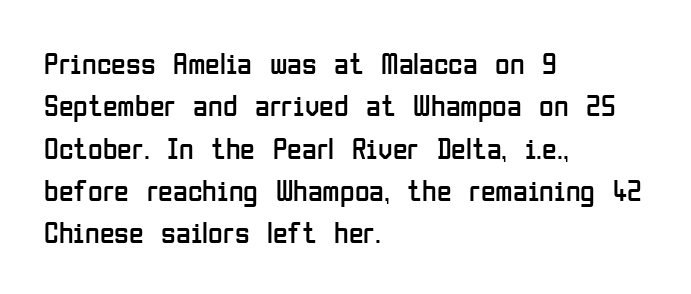
The weight tops out at a normal text grade. The face used here is a sans, in the tradition of grotesques and geometrics. This sample keeps an unexceptional amount of space between lines. The passage is arranged the way most books set body copy — flush left. Style check: upright.
